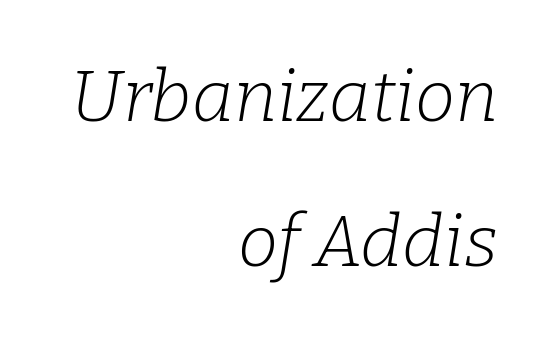
{"serif": "yes", "italic": "yes", "lean": "right", "slant_degrees": 9, "bold": "no", "weight": "light", "width": "normal", "stroke_contrast": "low", "x_height": "medium", "monospaced": "no", "underline": "no", "align": "right", "line_spacing": "loose", "line_spacing_ratio": 2.01, "letter_spacing": "normal", "letter_spacing_em": 0.0, "glyph_px": 72}
